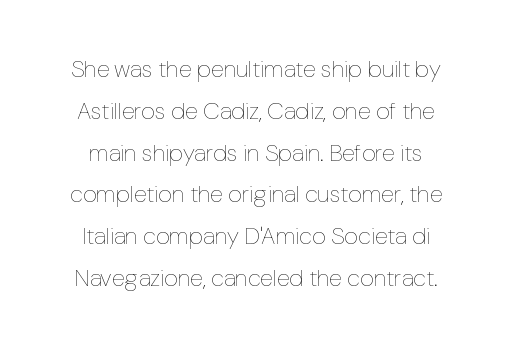
The image shows 24 px text type, upright; set line spacing 1.74x, normal letter spacing, not underlined.
